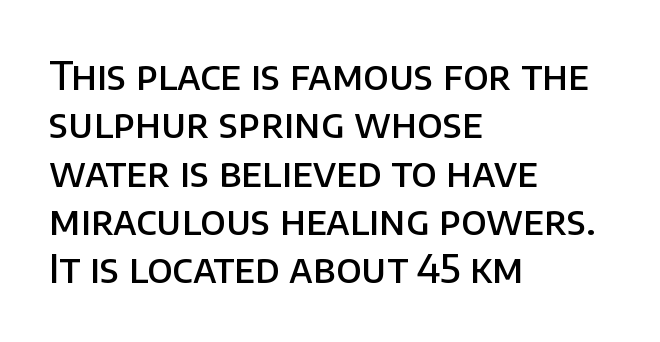
Q: Is the text bold? A: Semi-bold.
Q: Is the text italic (slanted)? A: No, it is upright.
Q: Is the typeface a serif or a sans-serif typeface? A: Sans-serif.
Q: Is the text underlined? A: No.
Q: How is the paragraph aligned? A: Left-aligned.
Q: Is the spacing between letters normal or unusually wide? A: Normal.
Q: Width (condensed, normal, or wide)? A: Normal.
Q: Stroke contrast? A: Low.
Q: x-height? A: Large.
Q: Monospaced? A: No.
